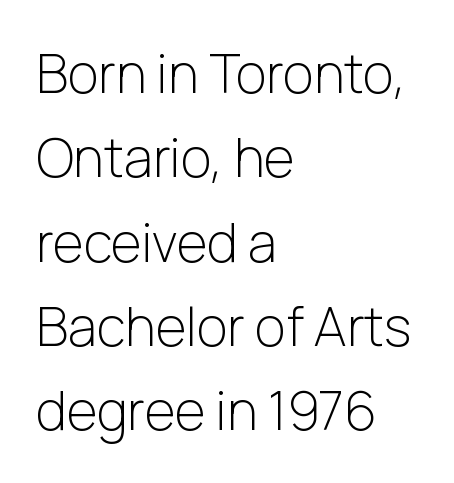
Q: Is the text bold? A: No.
Q: Is the text italic (slanted)? A: No, it is upright.
Q: Is the typeface a serif or a sans-serif typeface? A: Sans-serif.
Q: Is the text underlined? A: No.
Q: How is the paragraph aligned? A: Left-aligned.
Q: Is the spacing between letters normal or unusually wide? A: Normal.
Q: Is the spacing between lines tight, normal or loose? A: Normal.
Q: Width (condensed, normal, or wide)? A: Normal.
Q: Stroke contrast? A: Low.
Q: x-height? A: Medium.
Q: Monospaced? A: No.
